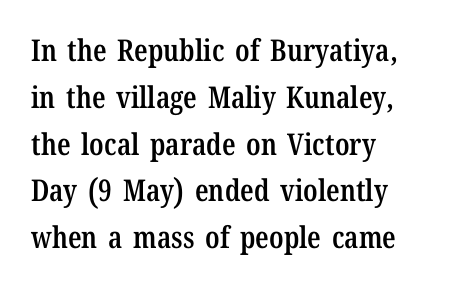
The image shows 30 px semibold, condensed serif type, upright; set left-aligned, normal line spacing (1.56x), normal letter spacing, not underlined; low stroke contrast and a medium x-height.
